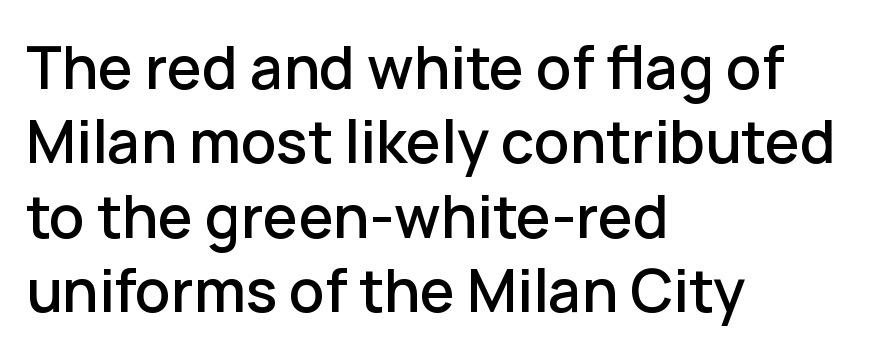
Line spacing here is normal. A sans-serif font was chosen for this passage. Is this a fixed-width face? No — the glyphs have proportional, varying widths. A classic flush-left, rag-right setting is used for this passage. The font's upright variant was chosen for this text. Standard letterfit; no display-style spreading of the glyphs.
